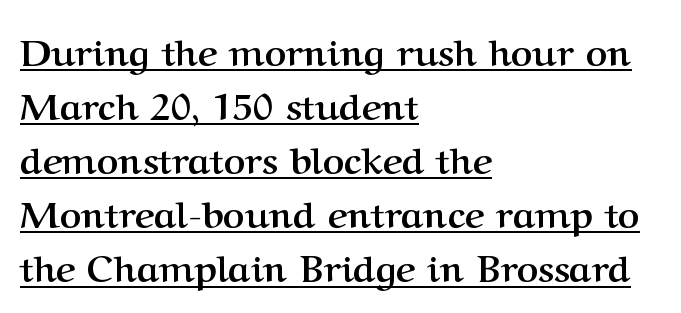
{"serif": "yes", "italic": "no", "bold": "yes", "weight": "semibold", "width": "normal", "stroke_contrast": "medium", "x_height": "medium", "monospaced": "no", "underline": "yes", "align": "left", "line_spacing": "normal", "line_spacing_ratio": 1.46, "letter_spacing": "normal", "letter_spacing_em": 0.0, "glyph_px": 37}
